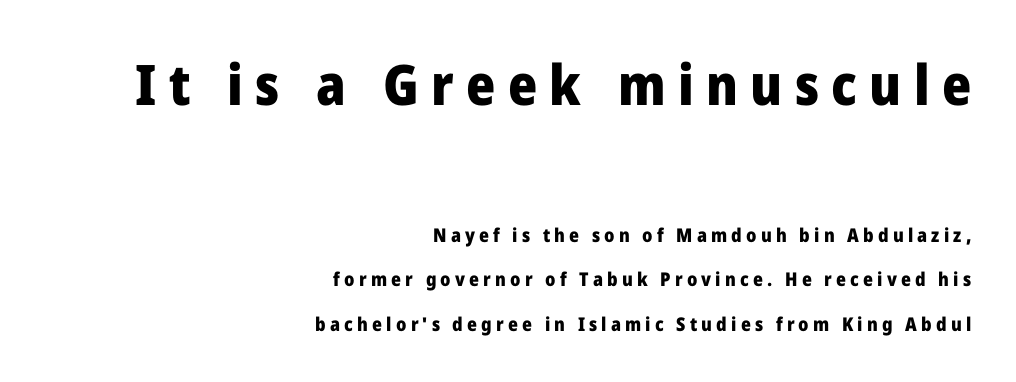
{"serif": "no", "italic": "no", "bold": "yes", "weight": "heavy", "width": "normal", "stroke_contrast": "low", "x_height": "medium", "monospaced": "no", "underline": "no", "align": "right", "line_spacing": "loose", "line_spacing_ratio": 2.34, "letter_spacing": "wide", "letter_spacing_em": 0.22, "larger_block": "first", "size_ratio": 2.95, "glyph_px": 56}
